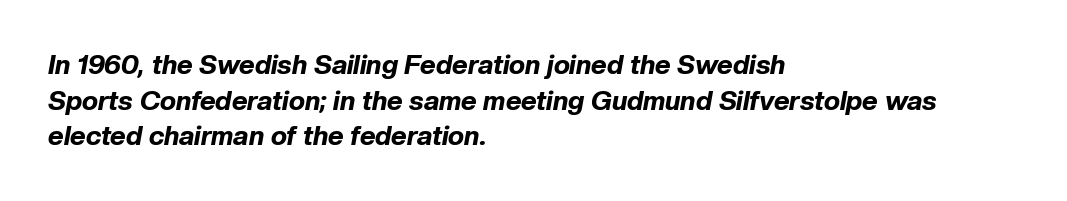
{"italic": "yes", "lean": "right", "slant_degrees": 10, "bold": "yes", "underline": "no", "align": "left", "line_spacing": "normal", "line_spacing_ratio": 1.32, "letter_spacing": "normal", "letter_spacing_em": 0.0, "glyph_px": 27}
